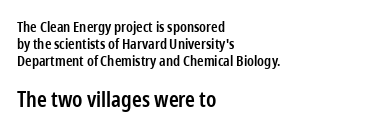
The image shows 21 px text type, upright; set left-aligned, line spacing 1.2x, normal letter spacing, not underlined; the second (bottom) block is 1.5x larger.
